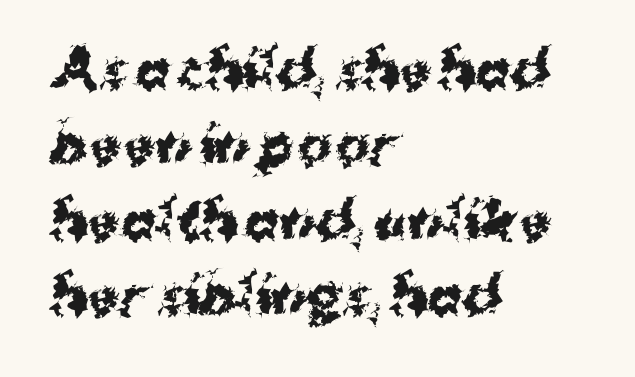
The image shows 52 px bold sans-serif type; set left-aligned, normal line spacing (1.45x), normal letter spacing, not underlined; medium stroke contrast and a medium x-height.
